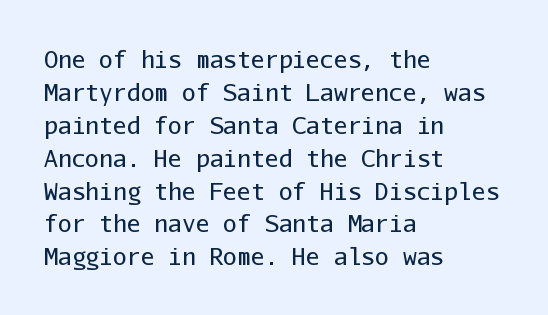
Honestly, the row spacing looks completely unremarkable. Caption: face not bold, strokes unweighted. Posture: vertical. This rendering features lettering with no underline. The setting favours the left margin, as ordinary paragraphs usually do.
